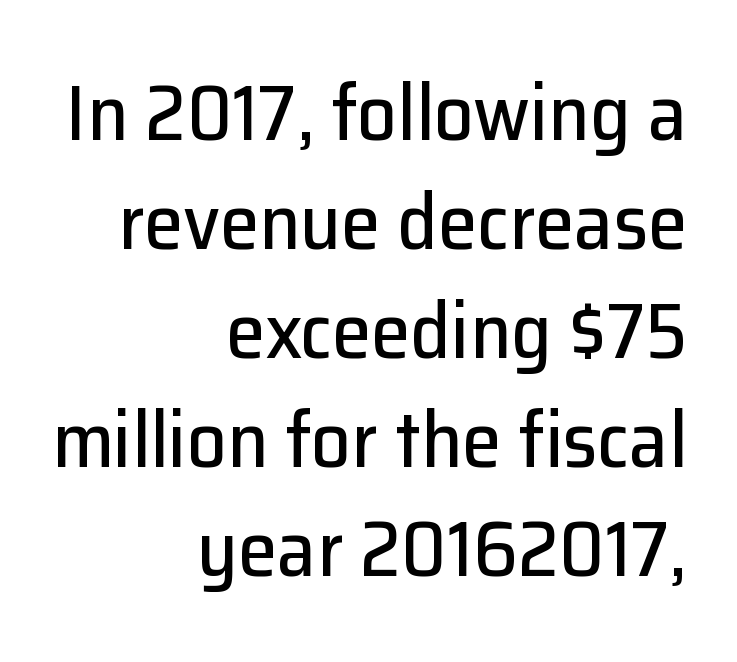
Q: Is the text italic (slanted)? A: No, it is upright.
Q: Is the typeface a serif or a sans-serif typeface? A: Sans-serif.
Q: Is the text underlined? A: No.
Q: How is the paragraph aligned? A: Right-aligned.
Q: Is the spacing between letters normal or unusually wide? A: Normal.
Q: Is the spacing between lines tight, normal or loose? A: Normal.
Q: Width (condensed, normal, or wide)? A: Normal.
Q: Stroke contrast? A: Low.
Q: x-height? A: Medium.
Q: Monospaced? A: No.
